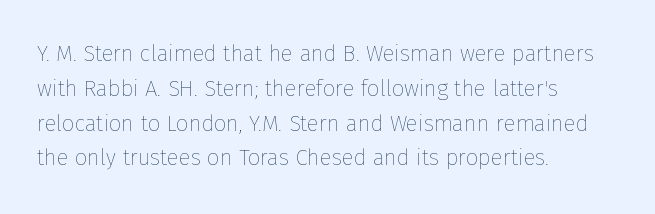
The image shows 22 px text type, upright; set left-aligned, normal line spacing (1.58x), normal letter spacing, not underlined.
